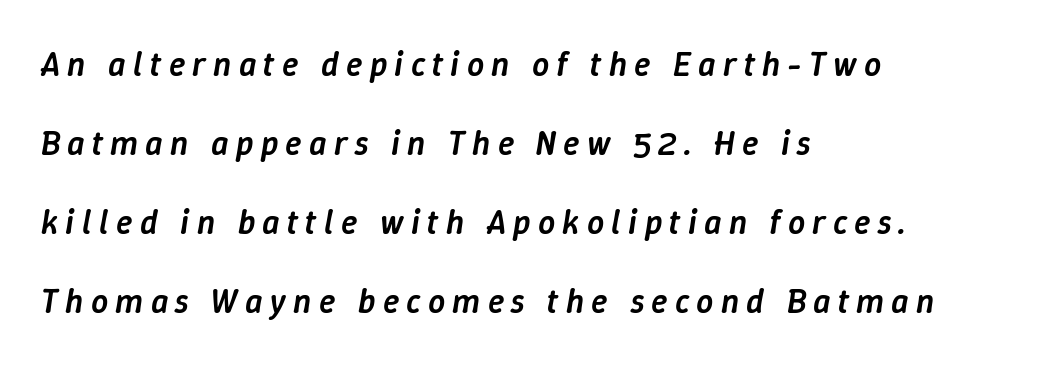
The image shows 34 px semibold type, italic (leaning right); set left-aligned, loose line spacing (2.32x), unusually wide letter spacing (+0.21 em), not underlined; low stroke contrast and a medium x-height.
